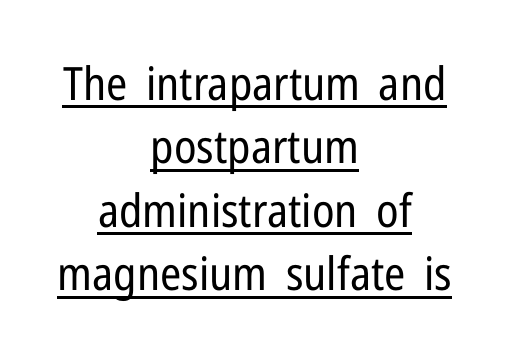
The glyphs in this specimen are sans serif. Where is the straight margin? There isn't one; the lines are centered. Note the varied advance widths — an 'i' is clearly narrower than an 'm'. Honestly, the row spacing looks completely unremarkable. The type is set solid horizontally, with unmodified tracking.
